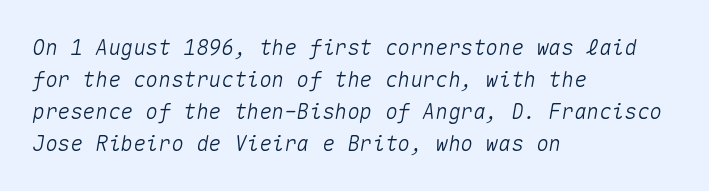
The image shows 21 px text type, italic (leaning right); set left-aligned, normal line spacing (1.52x), normal letter spacing, not underlined.
